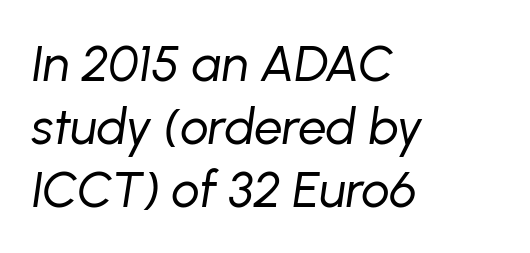
Q: Is the text bold? A: No.
Q: Is the text italic (slanted)? A: Yes, it leans right by about 8 degrees.
Q: Is the text underlined? A: No.
Q: How is the paragraph aligned? A: Left-aligned.
Q: Is the spacing between letters normal or unusually wide? A: Normal.
Q: Is the spacing between lines tight, normal or loose? A: Normal.
Q: Width (condensed, normal, or wide)? A: Normal.
Q: Stroke contrast? A: Low.
Q: x-height? A: Medium.
Q: Monospaced? A: No.
